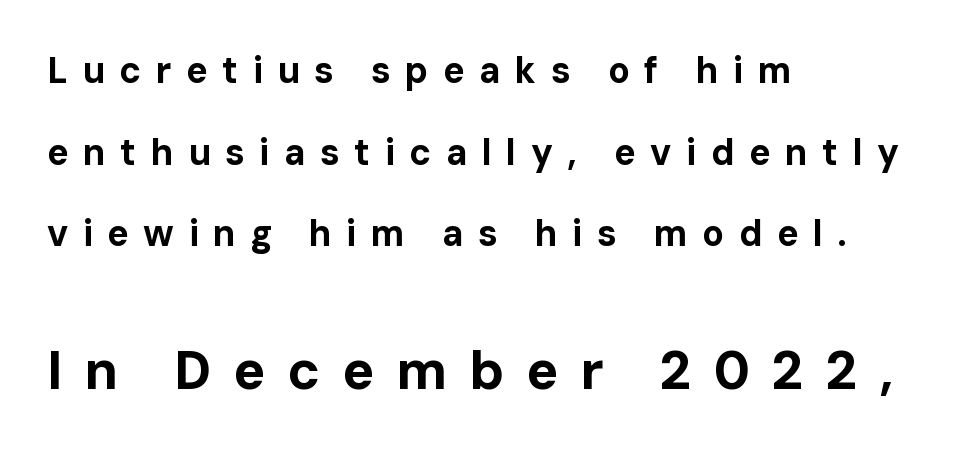
The image shows 54 px bold sans-serif type, upright; set left-aligned, loose line spacing (2.27x), unusually wide letter spacing (+0.4 em), not underlined; the second (bottom) block is 1.5x larger; low stroke contrast and a medium x-height.
